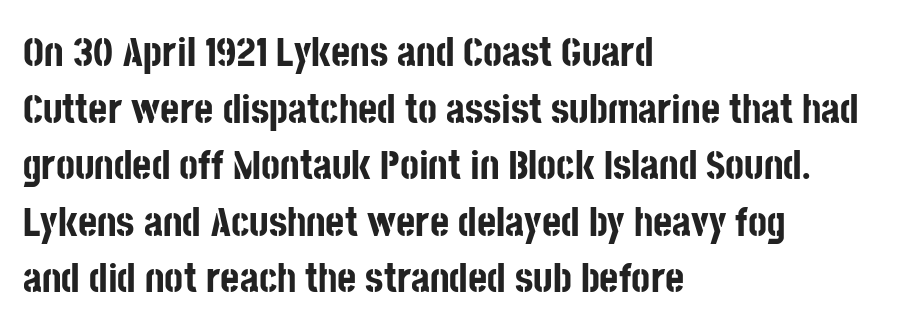
The image shows 41 px bold, condensed sans-serif type, upright; set left-aligned, normal line spacing (1.38x), normal letter spacing, not underlined; low stroke contrast and a large x-height.
